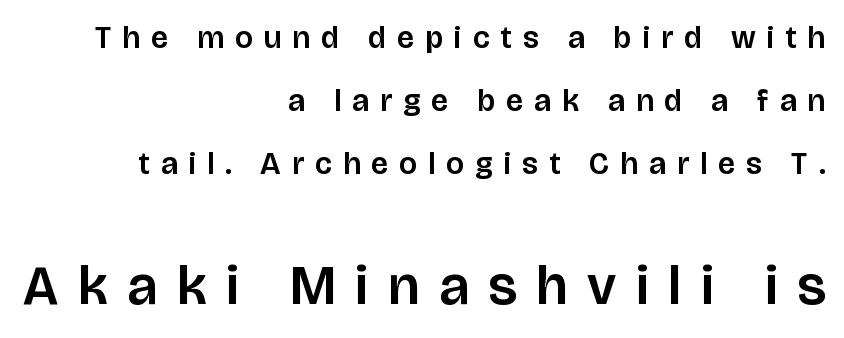
How would I describe the line gaps? Wide and relaxed. Nope, no serifs anywhere on these letters. Descender tails drop into unmarked territory. Proportional: the letters do not fall into vertical columns.
